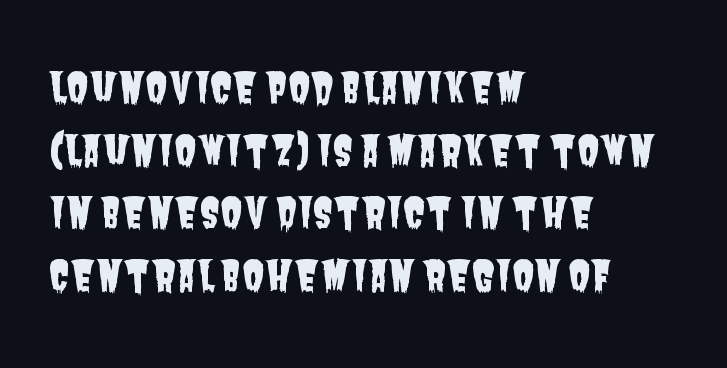
Q: Is the typeface a serif or a sans-serif typeface? A: Sans-serif.
Q: Is the text underlined? A: No.
Q: How is the paragraph aligned? A: Left-aligned.
Q: Is the spacing between letters normal or unusually wide? A: Normal.
Q: Is the spacing between lines tight, normal or loose? A: Normal.
Q: Width (condensed, normal, or wide)? A: Condensed.
Q: Stroke contrast? A: Low.
Q: x-height? A: Large.
Q: Monospaced? A: No.
